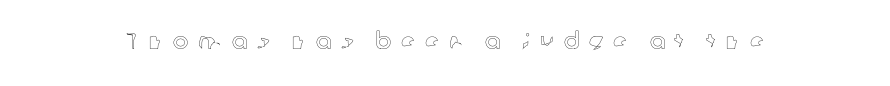
{"italic": "no", "underline": "no", "letter_spacing": "wide", "letter_spacing_em": 0.42, "glyph_px": 23}
